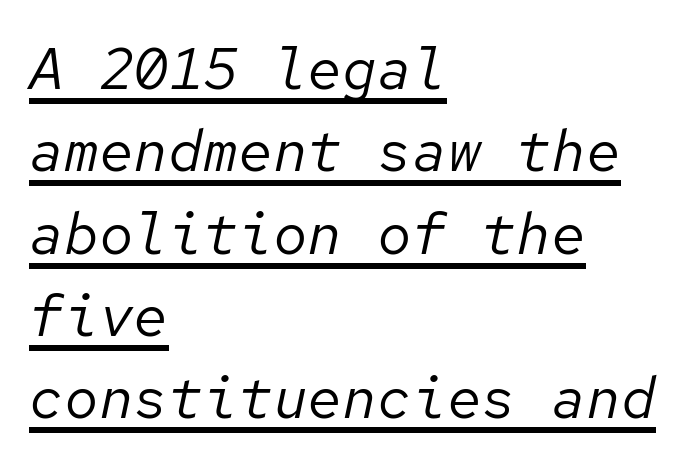
Q: Is the text bold? A: No.
Q: Is the text italic (slanted)? A: Yes, it leans right by about 12 degrees.
Q: Is the text underlined? A: Yes.
Q: How is the paragraph aligned? A: Left-aligned.
Q: Is the spacing between letters normal or unusually wide? A: Normal.
Q: Is the spacing between lines tight, normal or loose? A: Normal.
Q: Width (condensed, normal, or wide)? A: Normal.
Q: Stroke contrast? A: Low.
Q: x-height? A: Medium.
Q: Monospaced? A: Yes.
